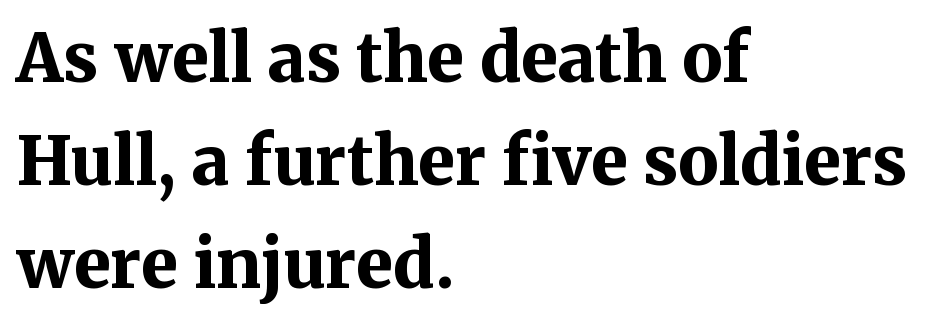
How heavy is the stroke? Heavy — this is a bold. Regular leading. The face used here is seriffed, in the tradition of book romans. This sample has the flowing, uneven cadence of proportional lettering.
